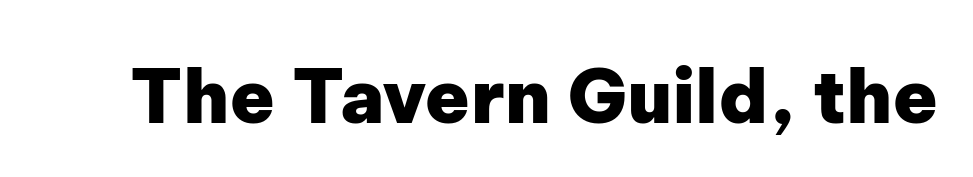
The image shows 74 px heavy sans-serif type, upright; set normal letter spacing, not underlined; low stroke contrast and a medium x-height.
